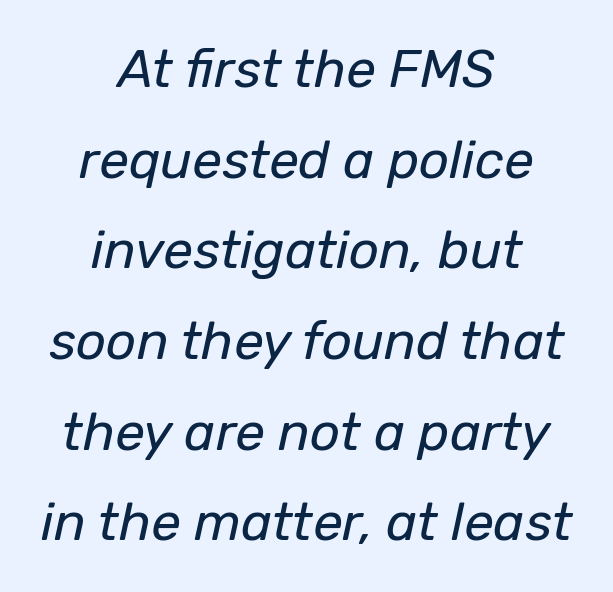
{"italic": "yes", "lean": "right", "slant_degrees": 12, "bold": "no", "weight": "regular", "width": "normal", "stroke_contrast": "low", "x_height": "medium", "monospaced": "no", "underline": "no", "align": "center", "line_spacing_ratio": 1.71, "letter_spacing": "normal", "letter_spacing_em": 0.0, "glyph_px": 53}
